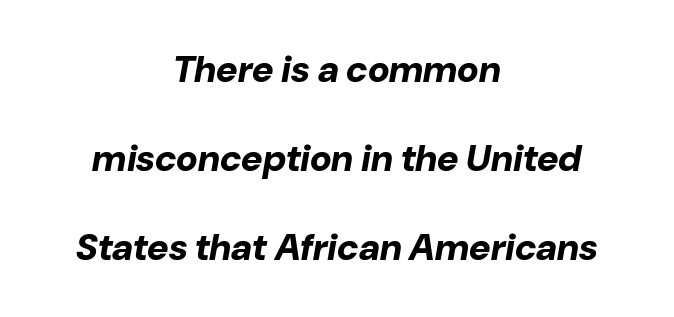
{"italic": "yes", "lean": "right", "slant_degrees": 10, "bold": "yes", "weight": "bold", "width": "normal", "stroke_contrast": "low", "x_height": "medium", "monospaced": "no", "underline": "no", "align": "center", "line_spacing": "loose", "line_spacing_ratio": 2.4, "letter_spacing": "normal", "letter_spacing_em": 0.0, "glyph_px": 37}
